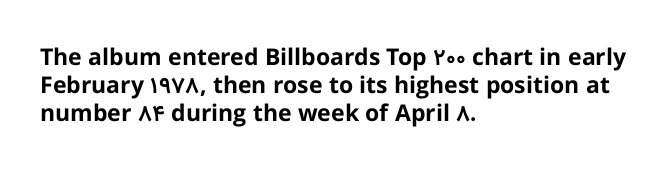
Short and long lines alike share a common starting point at left. Unlike italic type, these characters show no tilt at all. The passage shown is emphatically bold. The face used here is rendered with its standard letterfit. The space beneath each line is pristine and unruled.
